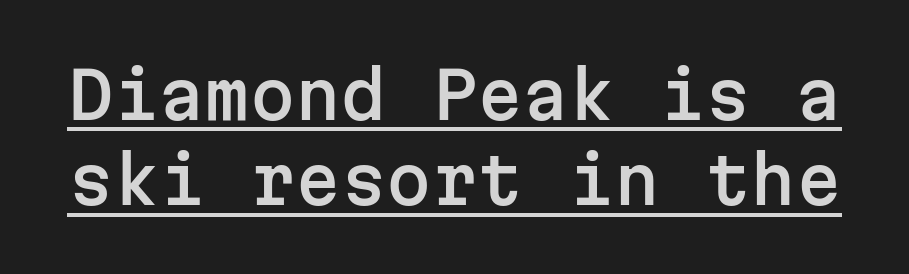
The face used here is monospaced, like something from a code editor. Evenly set lines give the paragraph a standard silhouette. Every word sits above its own underline. Does the type have serifs? No, each stem ends abruptly.
